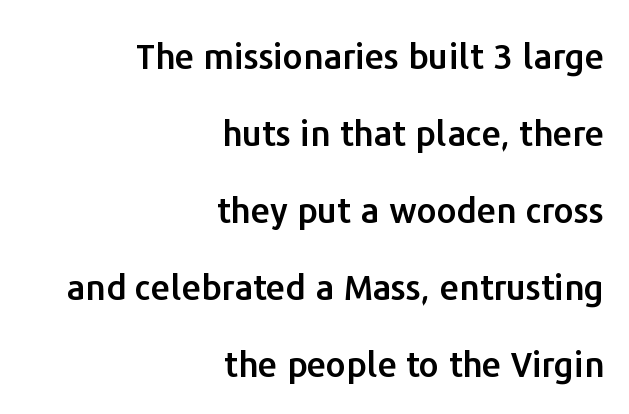
The image shows 35 px sans-serif type, upright; set right-aligned, loose line spacing (2.2x), normal letter spacing, not underlined; low stroke contrast and a medium x-height.
